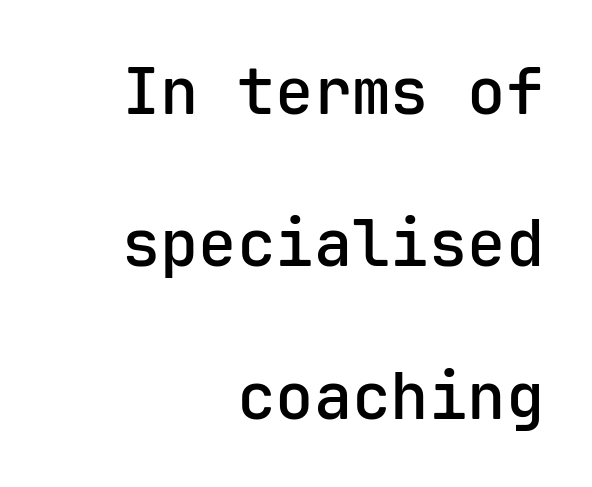
{"serif": "no", "italic": "no", "bold": "semi", "weight": "semibold", "width": "normal", "stroke_contrast": "low", "x_height": "medium", "monospaced": "yes", "underline": "no", "align": "right", "line_spacing": "loose", "line_spacing_ratio": 2.38, "letter_spacing": "normal", "letter_spacing_em": 0.0, "glyph_px": 64}
